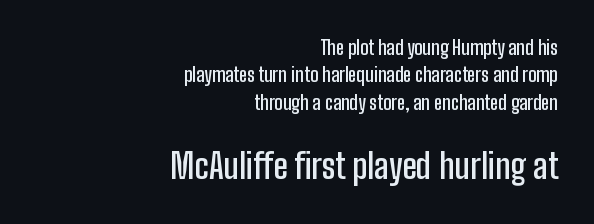
Q: Is the text bold? A: Semi-bold.
Q: Is the text italic (slanted)? A: No, it is upright.
Q: Is the typeface a serif or a sans-serif typeface? A: Sans-serif.
Q: Is the text underlined? A: No.
Q: How is the paragraph aligned? A: Right-aligned.
Q: Is the spacing between letters normal or unusually wide? A: Normal.
Q: Is the spacing between lines tight, normal or loose? A: Normal.
Q: Which block of text is set in a larger size, the first (top) or the second (bottom)? A: The second (bottom) one.
Q: Width (condensed, normal, or wide)? A: Condensed.
Q: Stroke contrast? A: Low.
Q: x-height? A: Medium.
Q: Monospaced? A: No.
